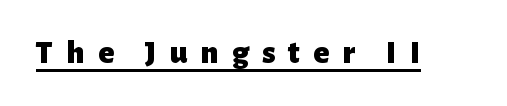
Think of a printed novel: that variable character pitch is what you see here. Unlike a traditional serif, this face leaves its strokes unadorned. Ascenders rise straight up at ninety degrees. The horizontal fit of the characters is loose and conspicuously gappy.
